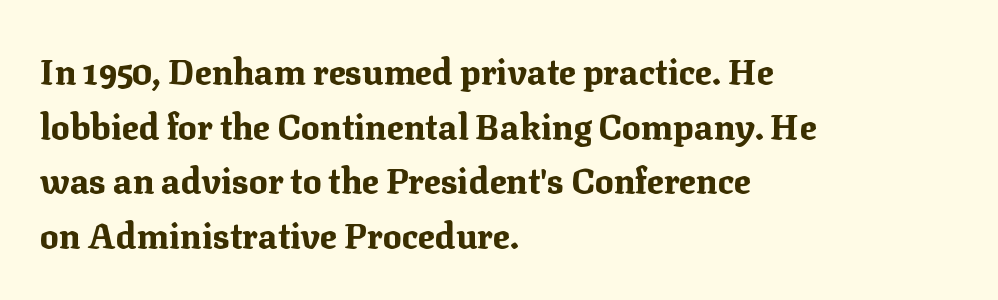
The image shows 35 px bold serif type, upright; set left-aligned, normal line spacing (1.56x), normal letter spacing, not underlined; medium stroke contrast and a medium x-height.
